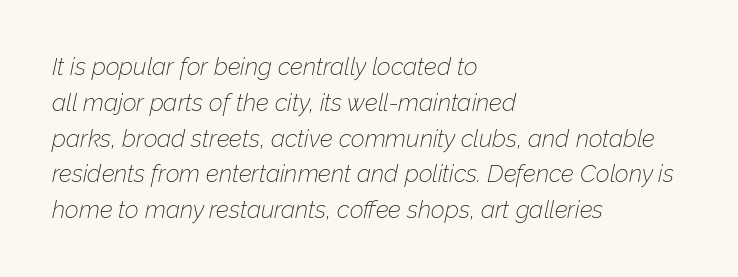
Ink coverage per letter is moderate at most. The rows are spaced the way most documents space them. Bare-footed words on every line. The letterforms sit shoulder to shoulder at normal distance. Line starts are locked; line ends wander. Posture: slanted.
